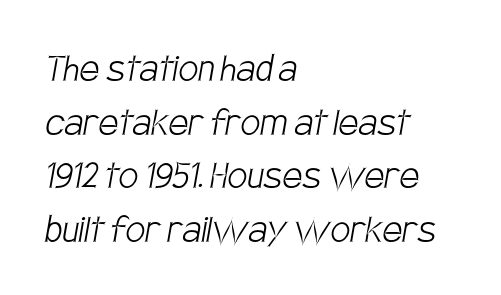
The image shows 44 px light, condensed sans-serif type; set left-aligned, line spacing 1.22x, normal letter spacing, not underlined; low stroke contrast and a large x-height.
